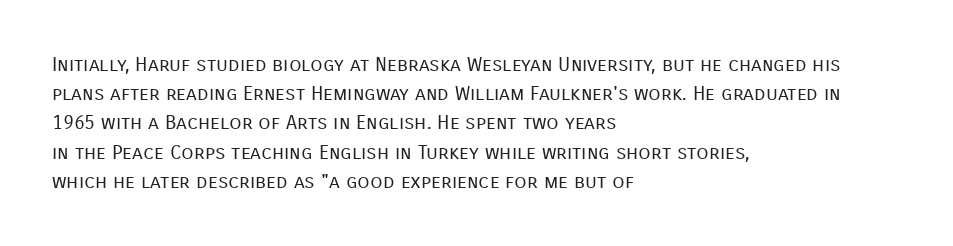
Q: Is the text bold? A: No.
Q: Is the text italic (slanted)? A: No, it is upright.
Q: Is the text underlined? A: No.
Q: How is the paragraph aligned? A: Left-aligned.
Q: Is the spacing between letters normal or unusually wide? A: Normal.
Q: Is the spacing between lines tight, normal or loose? A: Normal.
